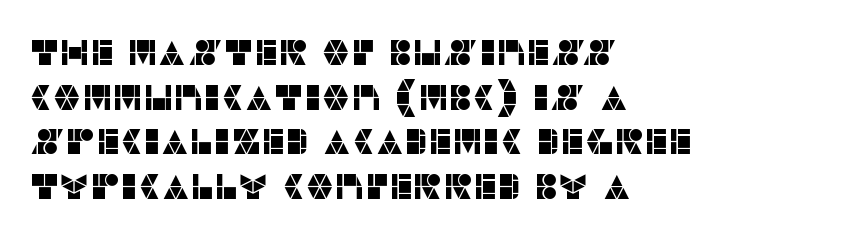
The image shows 36 px sans-serif type, upright; set left-aligned, line spacing 1.24x, normal letter spacing, not underlined; low stroke contrast and a large x-height.
